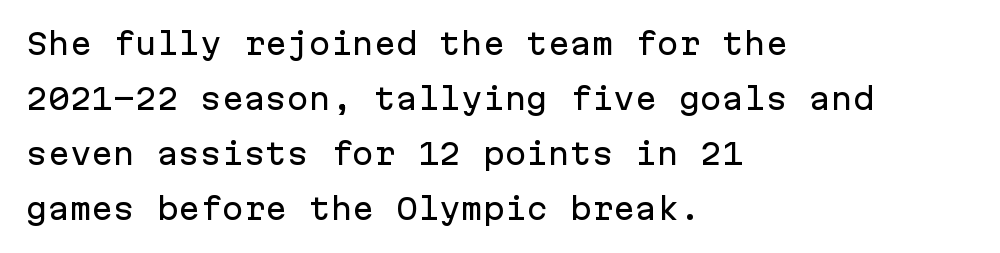
Q: Is the text italic (slanted)? A: No, it is upright.
Q: Is the typeface a serif or a sans-serif typeface? A: Sans-serif.
Q: Is the text underlined? A: No.
Q: How is the paragraph aligned? A: Left-aligned.
Q: Is the spacing between letters normal or unusually wide? A: Normal.
Q: Is the spacing between lines tight, normal or loose? A: Loose.
Q: Width (condensed, normal, or wide)? A: Normal.
Q: Stroke contrast? A: Low.
Q: x-height? A: Medium.
Q: Monospaced? A: Yes.
